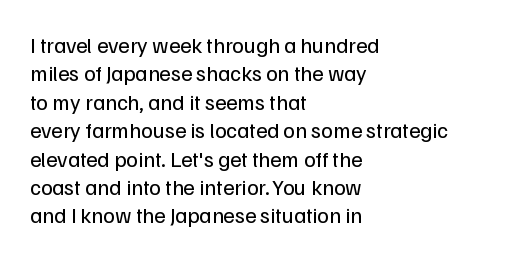
Rule under the text: the space is simply empty. Honestly, the letter spacing is just normal — you wouldn't notice it. The font's upright variant was chosen for this text. The strokes are not fattened; the text isn't bold. Layout note: lines flush left. The designer left line spacing at the default.
